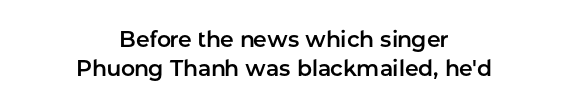
Visually the block forms a symmetrical silhouette, jagged on both flanks. Posture: upright roman. Glance below the letters and you will spot only blank space. What's the leading like? Ordinary, nothing unusual.
